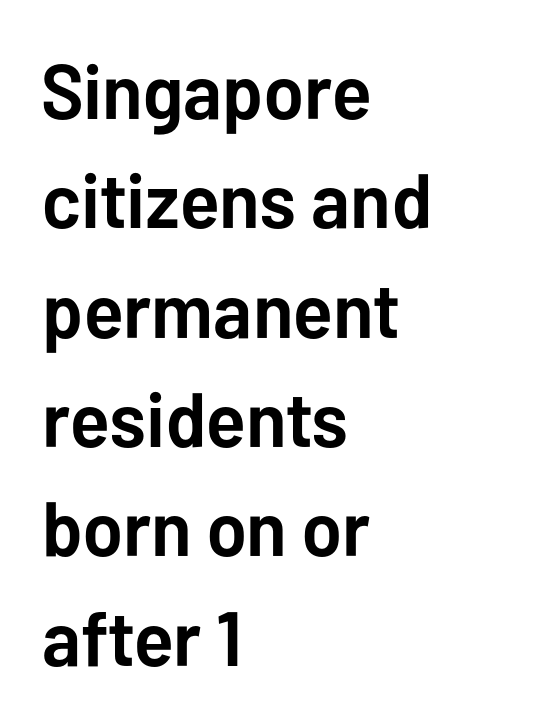
Q: Is the text bold? A: Yes.
Q: Is the text italic (slanted)? A: No, it is upright.
Q: Is the typeface a serif or a sans-serif typeface? A: Sans-serif.
Q: Is the text underlined? A: No.
Q: How is the paragraph aligned? A: Left-aligned.
Q: Is the spacing between letters normal or unusually wide? A: Normal.
Q: Is the spacing between lines tight, normal or loose? A: Normal.
Q: Width (condensed, normal, or wide)? A: Normal.
Q: Stroke contrast? A: Low.
Q: x-height? A: Medium.
Q: Monospaced? A: No.
